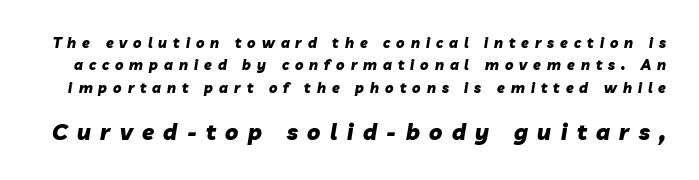
The image shows 22 px bold type, italic (leaning right); set normal line spacing (1.59x), unusually wide letter spacing (+0.43 em), not underlined; the second (bottom) block is 1.57x larger.
